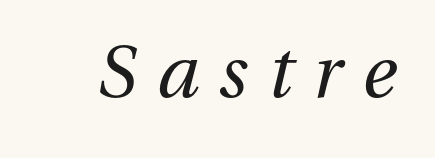
Q: Is the text bold? A: No.
Q: Is the text italic (slanted)? A: Yes, it leans right by about 13 degrees.
Q: Is the text underlined? A: No.
Q: Is the spacing between letters normal or unusually wide? A: Unusually wide.
Q: Width (condensed, normal, or wide)? A: Normal.
Q: Stroke contrast? A: Medium.
Q: x-height? A: Medium.
Q: Monospaced? A: No.
